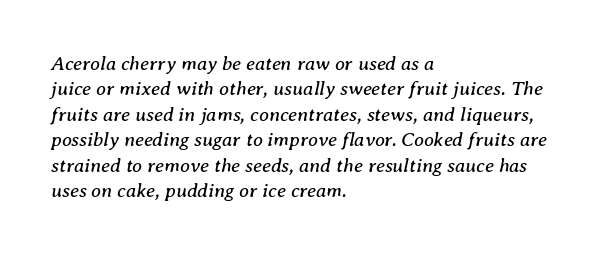
The image shows 20 px text type, italic (leaning right); set left-aligned, normal line spacing (1.27x), normal letter spacing, not underlined.
